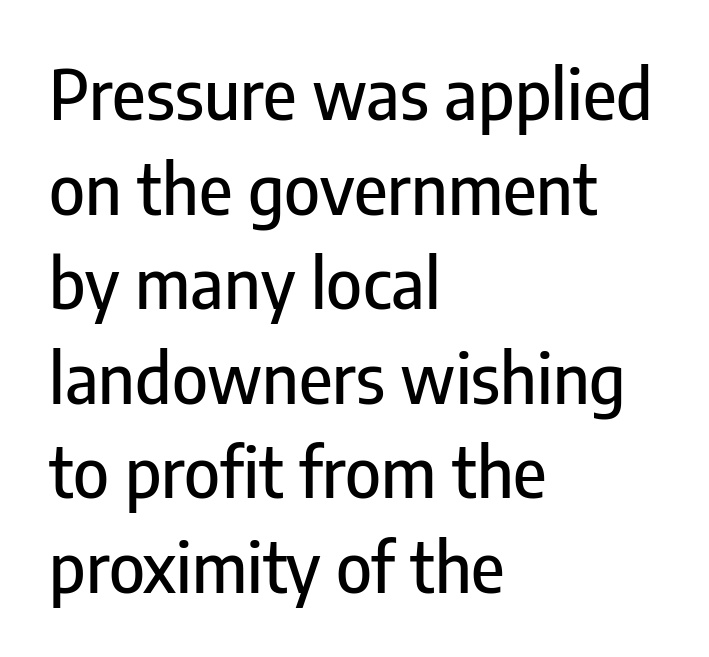
{"serif": "no", "italic": "no", "width": "condensed", "stroke_contrast": "low", "x_height": "medium", "monospaced": "no", "underline": "no", "align": "left", "line_spacing": "normal", "line_spacing_ratio": 1.39, "letter_spacing": "normal", "letter_spacing_em": 0.0, "glyph_px": 68}
